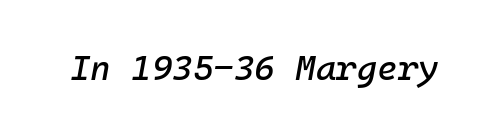
Q: Is the text italic (slanted)? A: Yes, it leans right by about 10 degrees.
Q: Is the text underlined? A: No.
Q: Is the spacing between letters normal or unusually wide? A: Normal.
Q: Width (condensed, normal, or wide)? A: Normal.
Q: Stroke contrast? A: Low.
Q: x-height? A: Medium.
